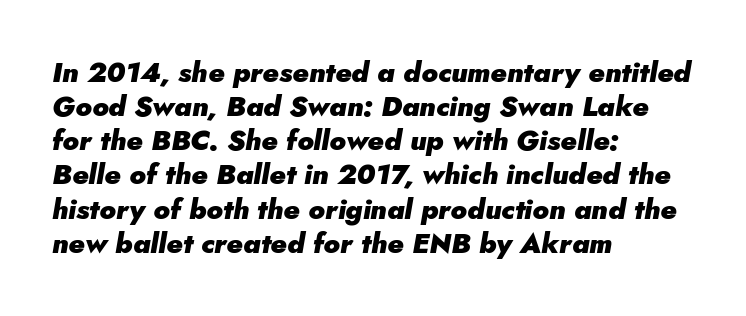
{"italic": "yes", "lean": "right", "slant_degrees": 5, "bold": "yes", "weight": "heavy", "width": "normal", "stroke_contrast": "low", "x_height": "small", "monospaced": "no", "underline": "no", "align": "left", "line_spacing_ratio": 1.22, "letter_spacing": "normal", "letter_spacing_em": 0.0, "glyph_px": 28}
